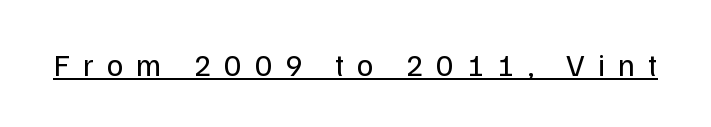
The image shows 31 px regular-weight sans-serif type, upright; set unusually wide letter spacing (+0.42 em), underlined; low stroke contrast and a medium x-height.
